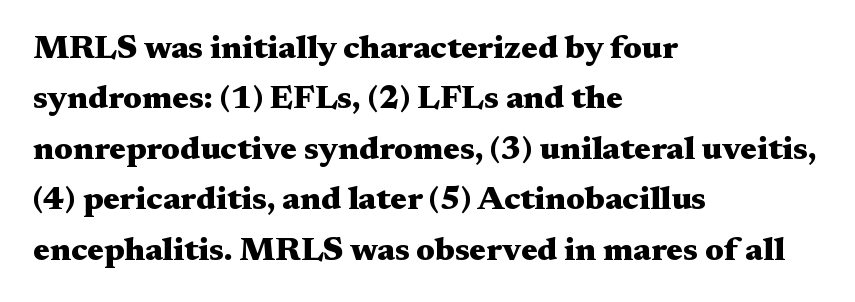
The image shows 33 px heavy, wide serif type, upright; set left-aligned, normal line spacing (1.53x), normal letter spacing, not underlined; medium stroke contrast and a medium x-height.
